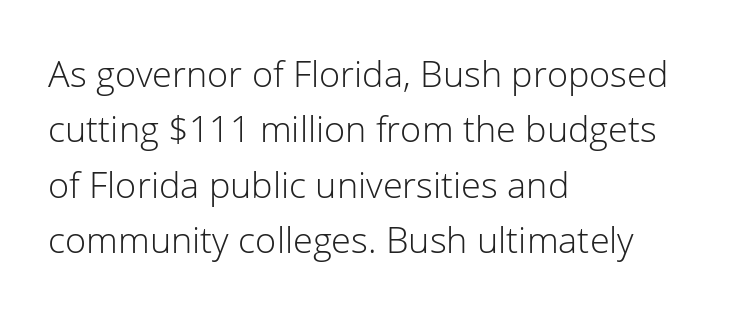
The image shows 36 px light sans-serif type, upright; set left-aligned, normal line spacing (1.54x), normal letter spacing, not underlined; low stroke contrast and a medium x-height.
